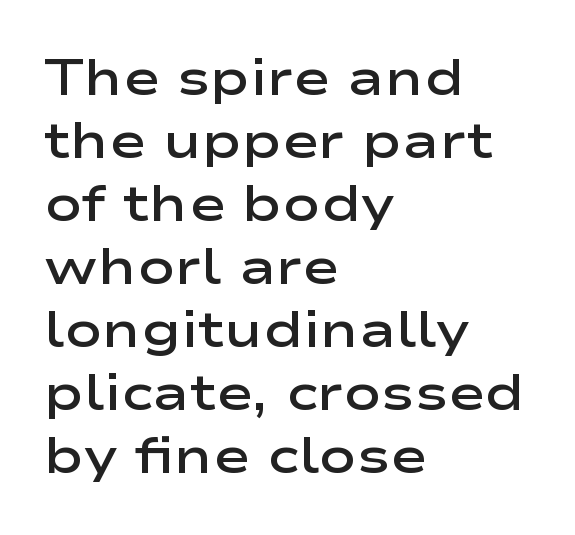
Each letter keeps its own natural width here, so spacing adapts to shape. Casual observation: everything's shoved over to the left. Look at the stroke-to-counter ratio: somewhat heavy, a semibold. Posture: upright roman. The lines sit at an ordinary, default distance from one another.
